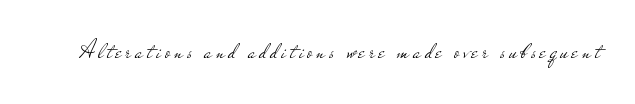
The image shows 25 px text type; set not underlined.
